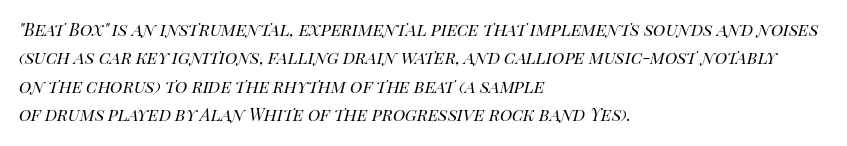
Q: Is the text bold? A: No.
Q: Is the text italic (slanted)? A: Yes, it leans right by about 14 degrees.
Q: Is the text underlined? A: No.
Q: How is the paragraph aligned? A: Left-aligned.
Q: Is the spacing between letters normal or unusually wide? A: Normal.
Q: Is the spacing between lines tight, normal or loose? A: Normal.
